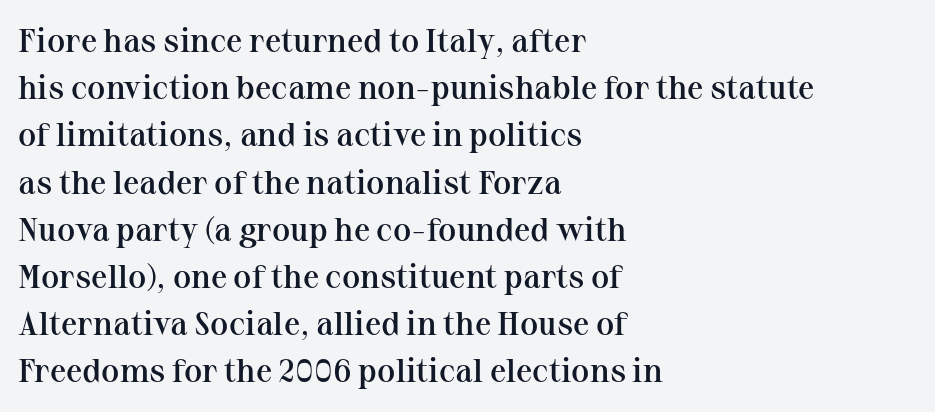
The image shows 33 px semibold serif type, upright; set left-aligned, normal line spacing (1.43x), normal letter spacing, not underlined; medium stroke contrast and a medium x-height.
